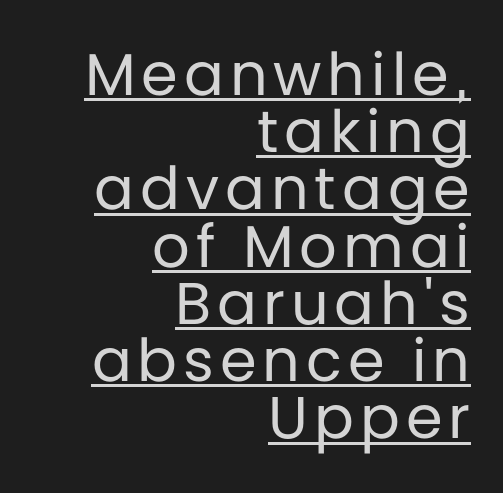
The image shows 59 px regular-weight sans-serif type, upright; set right-aligned, tight line spacing (0.97x), underlined; low stroke contrast and a large x-height.
